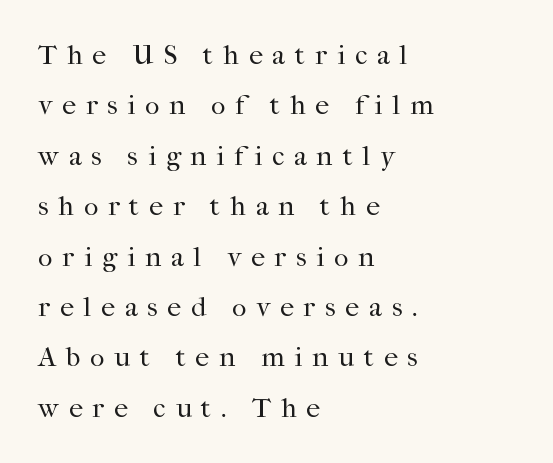
The letters advance in unequal steps, a hallmark of proportional type. The letters carry serifs — small finishing strokes at the ends of their stems. Caption: multi-line text, flush left, ragged right. A bare baseline throughout the passage. Is the stroke heavy? The answer is a plain regular-or-lighter.
